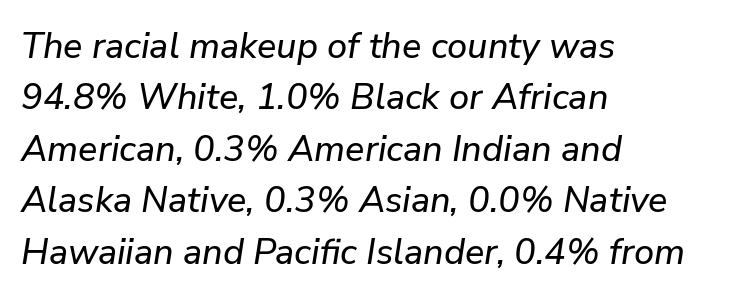
The image shows 36 px text type, italic (leaning right); set left-aligned, normal line spacing (1.43x), normal letter spacing, not underlined; low stroke contrast and a medium x-height.
